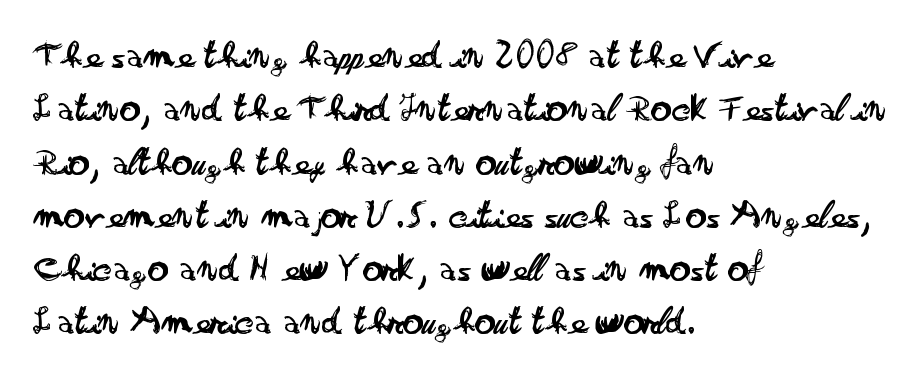
The image shows 41 px regular-weight, wide sans-serif type, upright; set left-aligned, normal line spacing (1.3x), normal letter spacing, not underlined; low stroke contrast and a small x-height.
